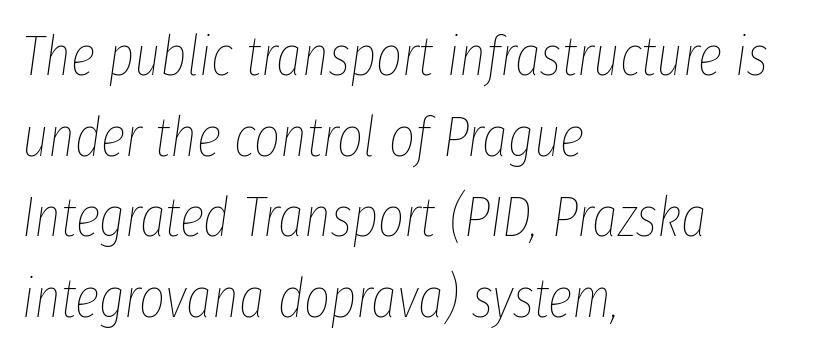
{"italic": "yes", "lean": "right", "slant_degrees": 8, "bold": "no", "weight": "thin", "width": "condensed", "stroke_contrast": "low", "x_height": "medium", "monospaced": "no", "underline": "no", "align": "left", "line_spacing": "normal", "line_spacing_ratio": 1.44, "letter_spacing": "normal", "letter_spacing_em": 0.0, "glyph_px": 56}
